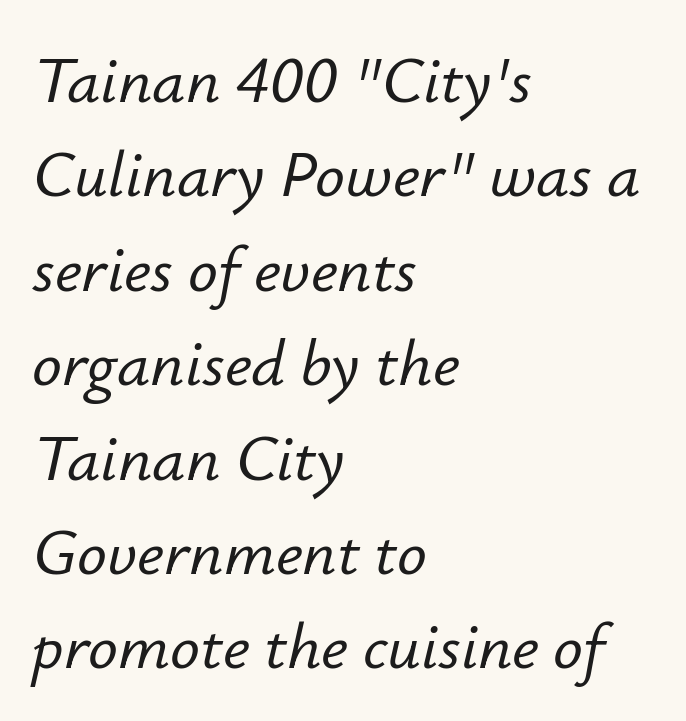
Q: Is the text italic (slanted)? A: Yes, it leans right by about 12 degrees.
Q: Is the text underlined? A: No.
Q: How is the paragraph aligned? A: Left-aligned.
Q: Is the spacing between letters normal or unusually wide? A: Normal.
Q: Is the spacing between lines tight, normal or loose? A: Normal.
Q: Width (condensed, normal, or wide)? A: Normal.
Q: Stroke contrast? A: Low.
Q: x-height? A: Small.
Q: Monospaced? A: No.
